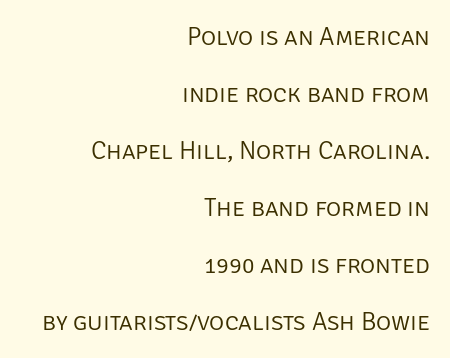
The image shows 26 px text type, upright; set right-aligned, loose line spacing (2.19x), normal letter spacing, not underlined.
